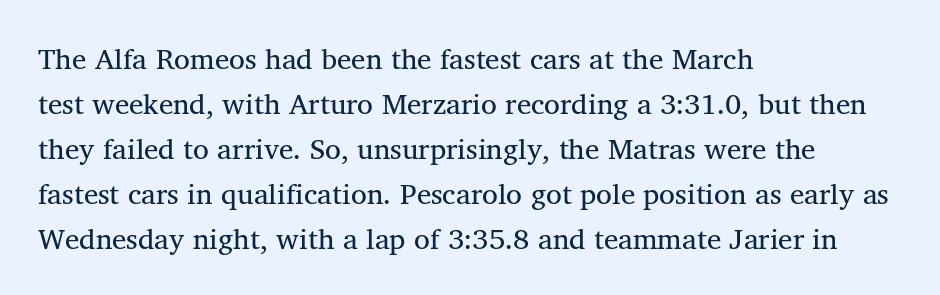
{"serif": "yes", "italic": "no", "bold": "no", "weight": "regular", "width": "normal", "stroke_contrast": "medium", "x_height": "medium", "monospaced": "no", "underline": "no", "align": "left", "line_spacing": "normal", "line_spacing_ratio": 1.55, "letter_spacing": "normal", "letter_spacing_em": 0.0, "glyph_px": 29}
